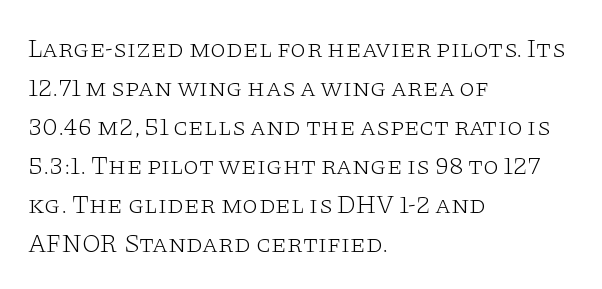
The image shows 26 px text type, upright; set left-aligned, normal line spacing (1.5x), normal letter spacing, not underlined.
